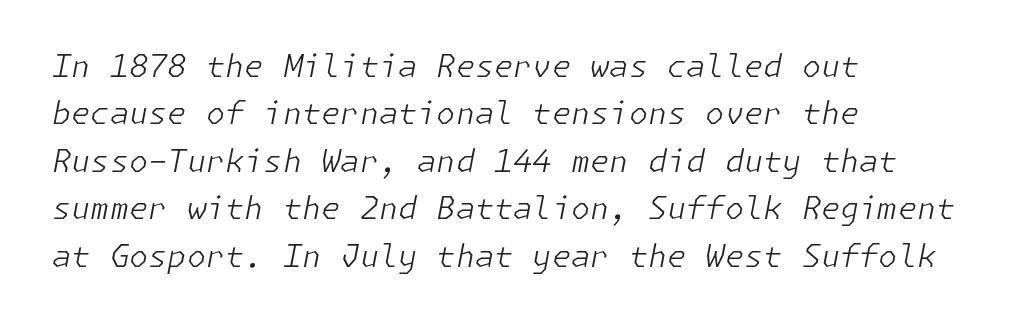
Nothing unusual about the tracking: characters are spaced as the font intends. The passage is arranged the way most books set body copy — flush left. The rows are spaced the way most documents space them. Slanted lettering throughout. This is not heavy type; no bold has been used. Any mark beneath the type? The region is blank.
